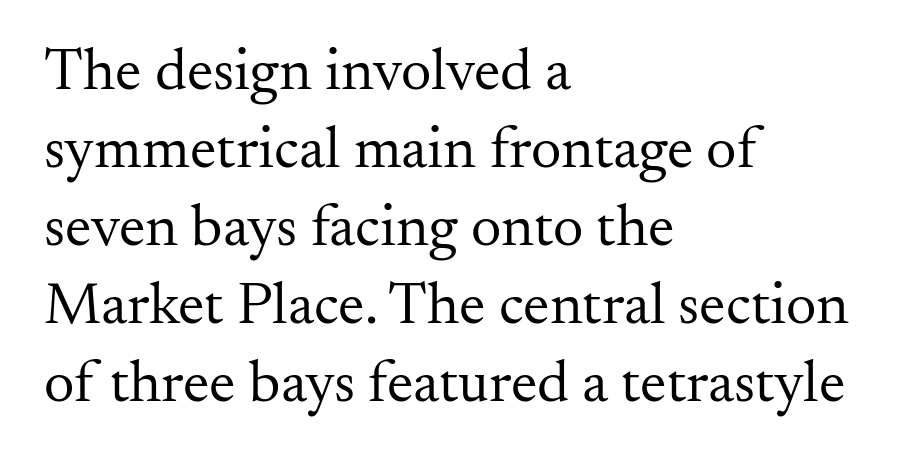
The image shows 60 px regular-weight serif type, upright; set left-aligned, normal line spacing (1.3x), normal letter spacing, not underlined; medium stroke contrast and a small x-height.
